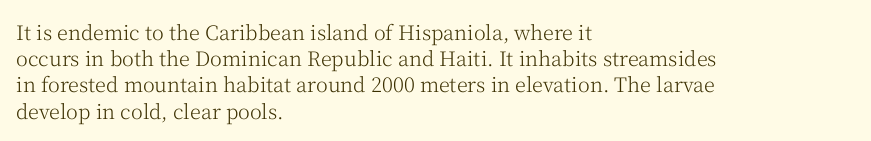
{"italic": "no", "bold": "no", "underline": "no", "align": "left", "line_spacing": "normal", "line_spacing_ratio": 1.31, "letter_spacing": "normal", "letter_spacing_em": 0.0, "glyph_px": 20}
